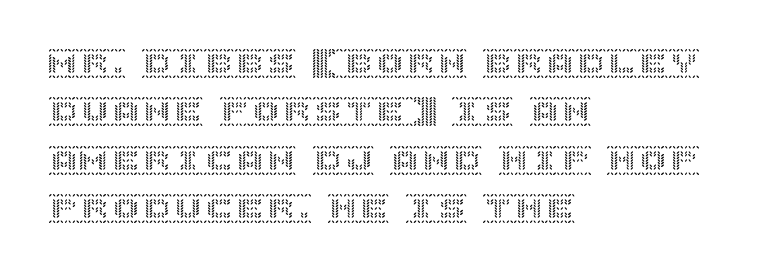
Q: Is the text italic (slanted)? A: No, it is upright.
Q: Is the text underlined? A: No.
Q: How is the paragraph aligned? A: Left-aligned.
Q: Is the spacing between letters normal or unusually wide? A: Normal.
Q: Is the spacing between lines tight, normal or loose? A: Normal.
Q: Width (condensed, normal, or wide)? A: Normal.
Q: x-height? A: Large.
